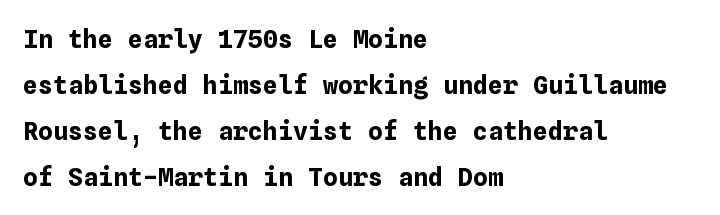
Q: Is the text bold? A: Yes.
Q: Is the text italic (slanted)? A: No, it is upright.
Q: Is the text underlined? A: No.
Q: How is the paragraph aligned? A: Left-aligned.
Q: Is the spacing between letters normal or unusually wide? A: Normal.
